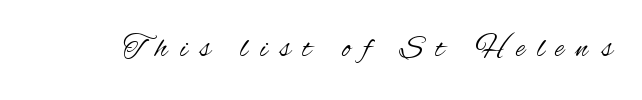
{"serif": "no", "bold": "no", "weight": "regular", "width": "condensed", "stroke_contrast": "medium", "x_height": "small", "monospaced": "no", "underline": "no", "letter_spacing": "wide", "letter_spacing_em": 0.39, "glyph_px": 31}
